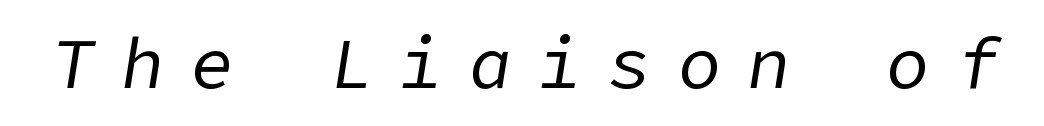
The typography opts for an oblique posture over an upright one. Check under the words: just untouched page. This sample uses expanded letter spacing, leaving extra air between glyphs. Stems here are at most as thick as an everyday book face.
